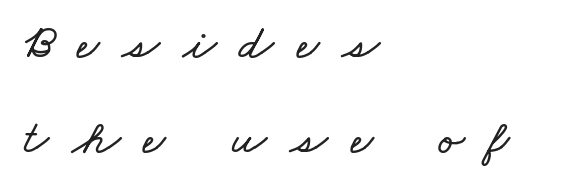
{"width": "wide", "stroke_contrast": "low", "x_height": "small", "monospaced": "no", "underline": "no", "align": "left", "line_spacing": "loose", "line_spacing_ratio": 1.93, "letter_spacing": "wide", "letter_spacing_em": 0.47, "glyph_px": 49}
